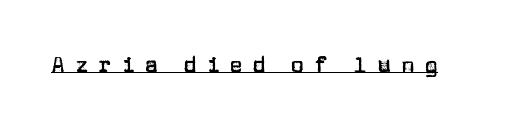
{"italic": "no", "underline": "yes", "letter_spacing": "wide", "letter_spacing_em": 0.45, "glyph_px": 22}
